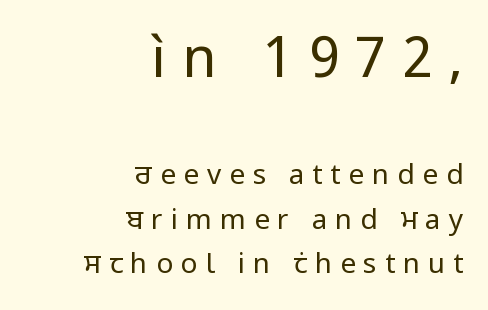
The image shows 56 px regular-weight sans-serif type, upright; set right-aligned, normal line spacing (1.58x), unusually wide letter spacing (+0.28 em), not underlined; the first (top) block is 2.0x larger; low stroke contrast and a medium x-height.
